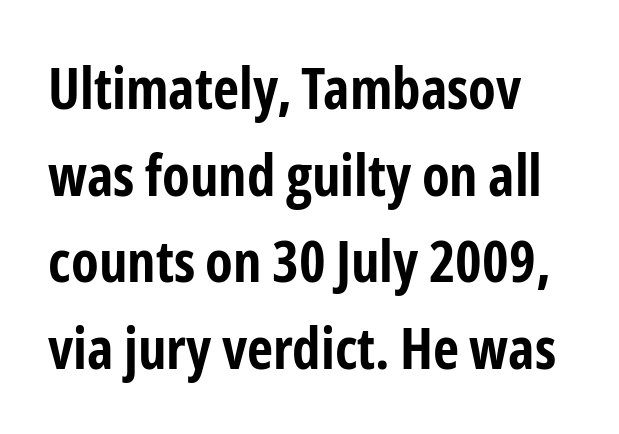
A clean baseline with only descenders dipping below it. Set as a true bold cut, around the 700 mark. Typographically, this falls in the sans-serif category. Every stem runs plumb, perpendicular to the baseline. Letter spacing: default.
